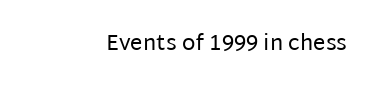
Q: Is the text bold? A: No.
Q: Is the text italic (slanted)? A: No, it is upright.
Q: Is the text underlined? A: No.
Q: How is the paragraph aligned? A: Right-aligned.
Q: Is the spacing between letters normal or unusually wide? A: Normal.
